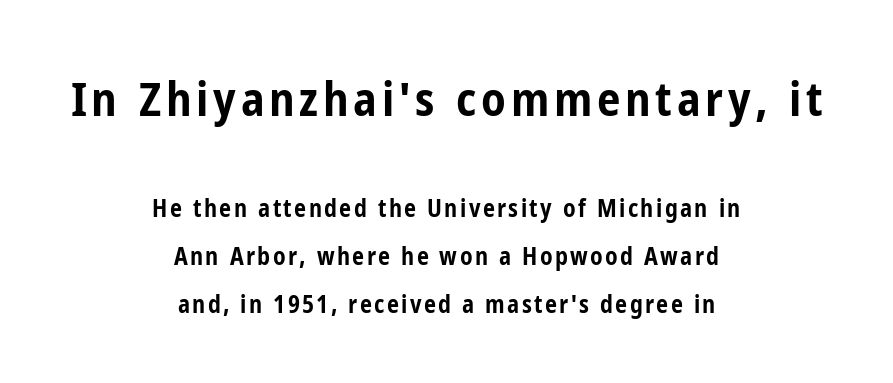
Thick stems and heavy bowls — unmistakably bold. Neither beginnings nor endings align; midpoints do. The string is rendered with underlining switched off. If you squint, the top block still reads clearly — it's the larger of the two. The font's upright variant was chosen for this text. Regarding serifs, this sample does without them.
